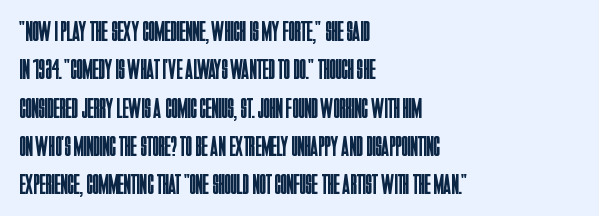
Q: Is the text bold? A: No.
Q: Is the text italic (slanted)? A: No, it is upright.
Q: Is the typeface a serif or a sans-serif typeface? A: Sans-serif.
Q: Is the text underlined? A: No.
Q: How is the paragraph aligned? A: Left-aligned.
Q: Is the spacing between letters normal or unusually wide? A: Normal.
Q: Is the spacing between lines tight, normal or loose? A: Normal.
Q: Width (condensed, normal, or wide)? A: Condensed.
Q: Stroke contrast? A: Low.
Q: x-height? A: Large.
Q: Monospaced? A: No.
